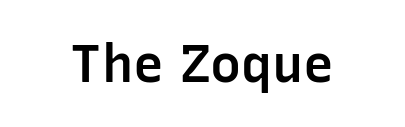
{"serif": "no", "italic": "no", "bold": "semi", "weight": "semibold", "width": "normal", "stroke_contrast": "low", "x_height": "medium", "monospaced": "no", "underline": "no", "letter_spacing": "normal", "letter_spacing_em": 0.0, "glyph_px": 52}
